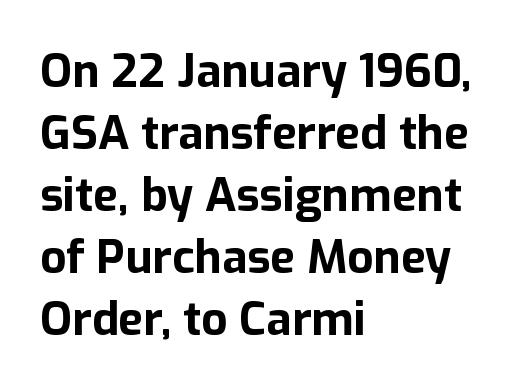
Leftover space on each line is placed entirely after the last word. Strokes here are thick enough to call this a true bold. Is there any slant? The stems are plumb. Honestly, there is no underline to notice here at all.
